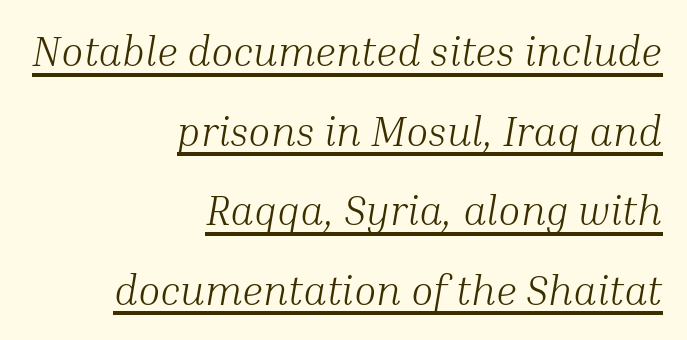
{"serif": "yes", "italic": "yes", "lean": "right", "slant_degrees": 10, "bold": "no", "weight": "light", "width": "normal", "stroke_contrast": "medium", "x_height": "medium", "monospaced": "no", "underline": "yes", "align": "right", "line_spacing": "loose", "line_spacing_ratio": 1.94, "letter_spacing": "normal", "letter_spacing_em": 0.0, "glyph_px": 41}
